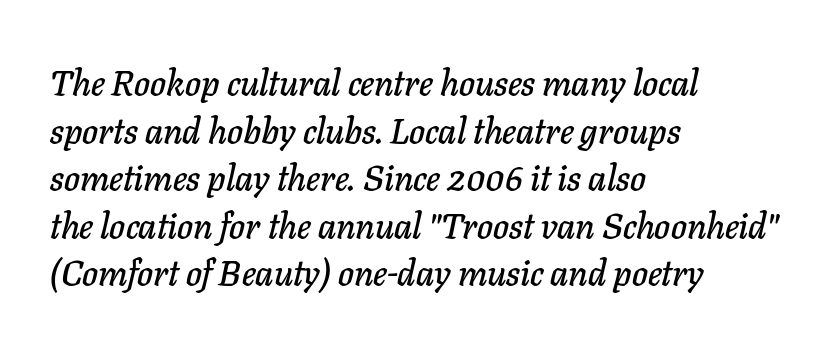
{"italic": "yes", "lean": "right", "slant_degrees": 11, "width": "normal", "stroke_contrast": "low", "x_height": "medium", "monospaced": "no", "underline": "no", "align": "left", "line_spacing": "normal", "line_spacing_ratio": 1.32, "letter_spacing": "normal", "letter_spacing_em": 0.0, "glyph_px": 36}
